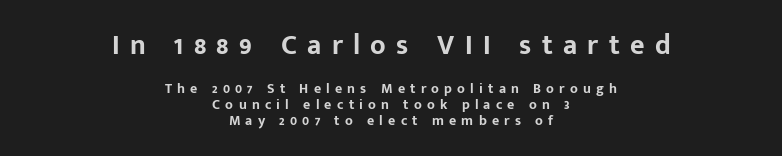
Q: Is the text bold? A: Yes.
Q: Is the text italic (slanted)? A: No, it is upright.
Q: Is the typeface a serif or a sans-serif typeface? A: Sans-serif.
Q: Is the text underlined? A: No.
Q: How is the paragraph aligned? A: Centered.
Q: Is the spacing between letters normal or unusually wide? A: Unusually wide.
Q: Which block of text is set in a larger size, the first (top) or the second (bottom)? A: The first (top) one.
Q: Width (condensed, normal, or wide)? A: Normal.
Q: Stroke contrast? A: Low.
Q: x-height? A: Medium.
Q: Monospaced? A: No.
